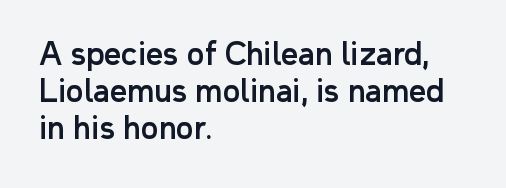
Q: Is the text italic (slanted)? A: No, it is upright.
Q: Is the typeface a serif or a sans-serif typeface? A: Sans-serif.
Q: Is the text underlined? A: No.
Q: How is the paragraph aligned? A: Left-aligned.
Q: Is the spacing between letters normal or unusually wide? A: Normal.
Q: Width (condensed, normal, or wide)? A: Normal.
Q: Stroke contrast? A: Low.
Q: x-height? A: Medium.
Q: Monospaced? A: No.
